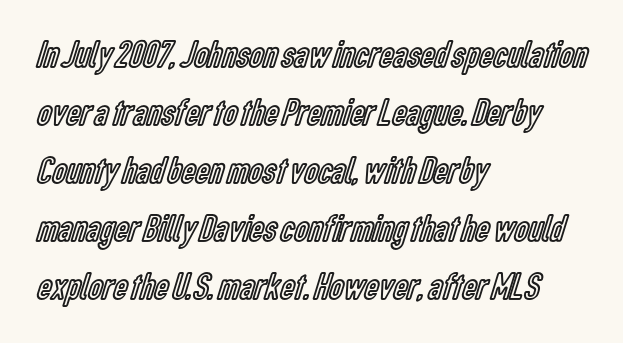
The image shows 39 px condensed type; set left-aligned, normal line spacing (1.49x), normal letter spacing, not underlined; a medium x-height.
